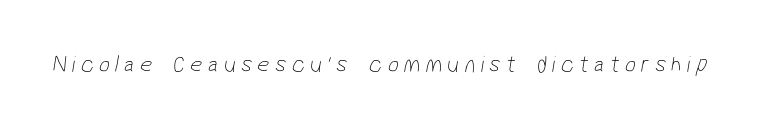
{"bold": "no", "underline": "no", "letter_spacing": "wide", "letter_spacing_em": 0.22, "glyph_px": 24}
